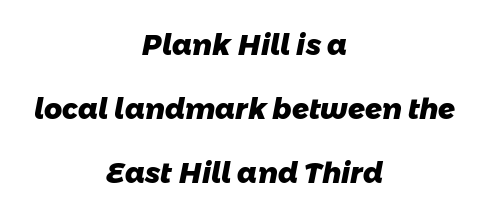
Q: Is the text bold? A: Yes.
Q: Is the typeface a serif or a sans-serif typeface? A: Sans-serif.
Q: Is the text underlined? A: No.
Q: How is the paragraph aligned? A: Centered.
Q: Is the spacing between letters normal or unusually wide? A: Normal.
Q: Is the spacing between lines tight, normal or loose? A: Loose.
Q: Width (condensed, normal, or wide)? A: Normal.
Q: Stroke contrast? A: Low.
Q: x-height? A: Medium.
Q: Monospaced? A: No.
